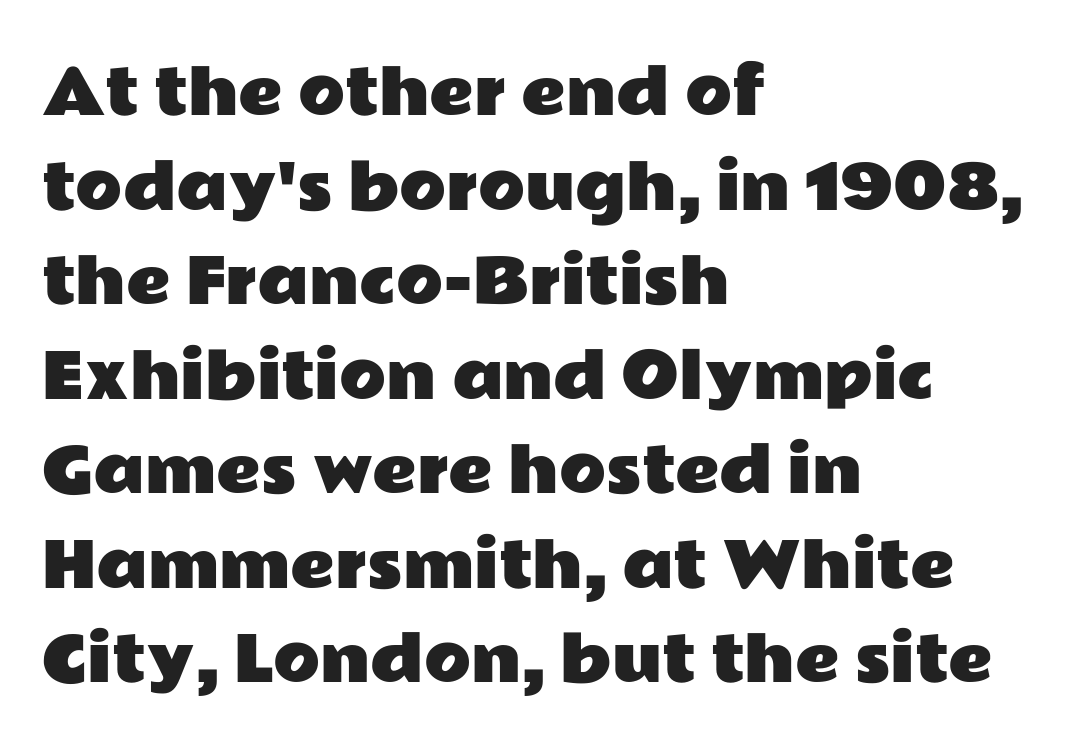
The image shows 61 px wide sans-serif type, upright; set left-aligned, normal line spacing (1.55x), normal letter spacing, not underlined; low stroke contrast and a medium x-height.
